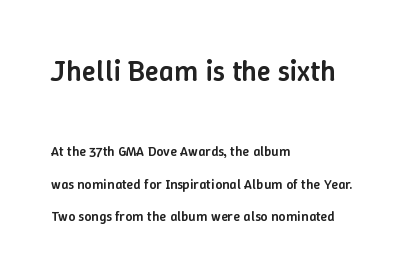
Q: Is the text bold? A: Semi-bold.
Q: Is the text italic (slanted)? A: No, it is upright.
Q: Is the text underlined? A: No.
Q: How is the paragraph aligned? A: Left-aligned.
Q: Is the spacing between letters normal or unusually wide? A: Normal.
Q: Is the spacing between lines tight, normal or loose? A: Loose.
Q: Which block of text is set in a larger size, the first (top) or the second (bottom)? A: The first (top) one.
Q: Width (condensed, normal, or wide)? A: Normal.
Q: Stroke contrast? A: Low.
Q: x-height? A: Medium.
Q: Monospaced? A: No.
